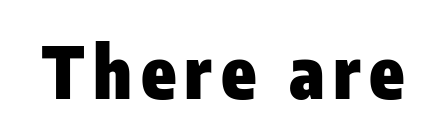
The image shows 71 px heavy, condensed sans-serif type, upright; set not underlined; low stroke contrast and a medium x-height.
